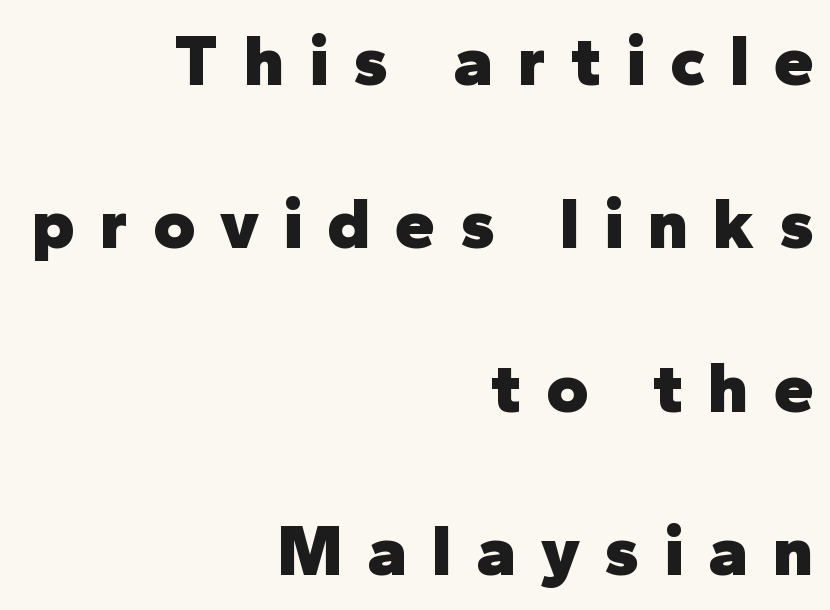
These lines are rendered in a variable-pitch font. The foot of each line stays bare and open. The letters are bold, with thick, heavy strokes. The tracking jumps out immediately: characters are airy and widely separated.
